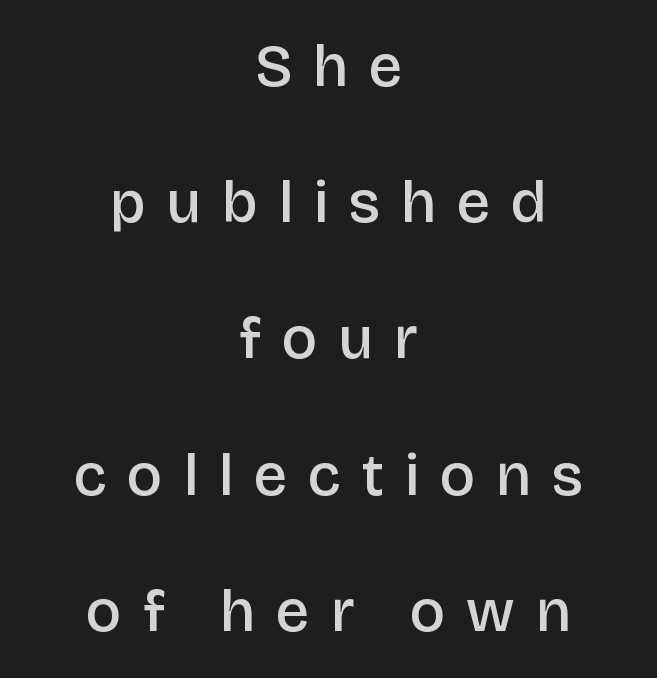
Q: Is the text bold? A: Semi-bold.
Q: Is the text italic (slanted)? A: No, it is upright.
Q: Is the typeface a serif or a sans-serif typeface? A: Sans-serif.
Q: Is the text underlined? A: No.
Q: How is the paragraph aligned? A: Centered.
Q: Is the spacing between letters normal or unusually wide? A: Unusually wide.
Q: Is the spacing between lines tight, normal or loose? A: Loose.
Q: Width (condensed, normal, or wide)? A: Normal.
Q: Stroke contrast? A: Low.
Q: x-height? A: Large.
Q: Monospaced? A: No.
